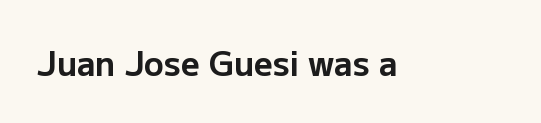
The image shows 33 px bold sans-serif type, upright; set normal letter spacing, not underlined; low stroke contrast and a medium x-height.
